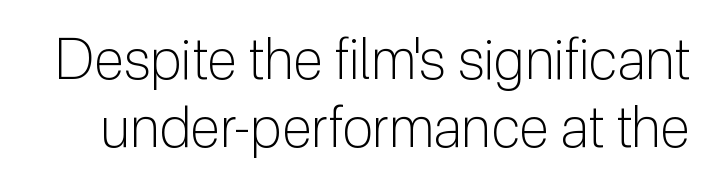
{"serif": "no", "italic": "no", "bold": "no", "weight": "light", "width": "normal", "stroke_contrast": "low", "x_height": "medium", "monospaced": "no", "underline": "no", "line_spacing_ratio": 1.21, "letter_spacing": "normal", "letter_spacing_em": 0.0, "glyph_px": 56}
